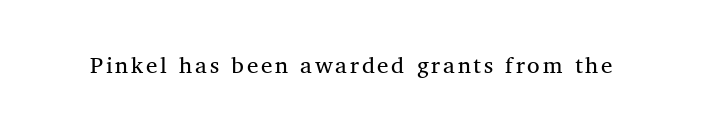
The image shows 23 px text type, upright; set not underlined.
